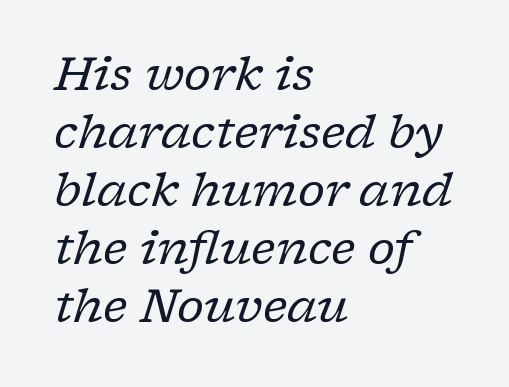
It's the slanting kind of type. Is this a sans? No — the strokes have serifs. Proportional: the letters do not fall into vertical columns. The string is rendered with underlining switched off. The strokes are not fattened; the text isn't bold.
